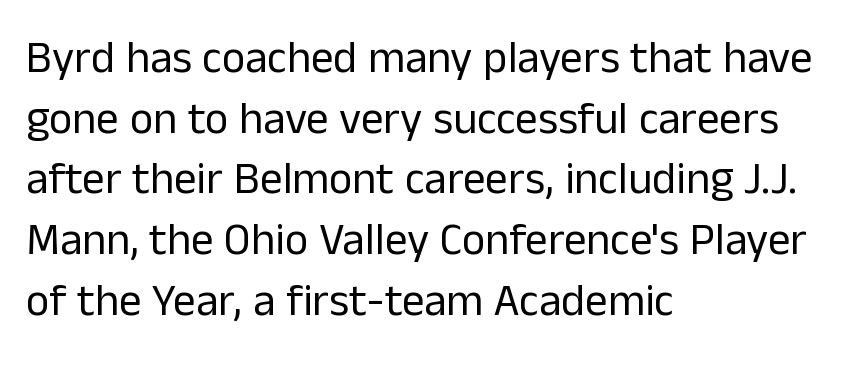
The image shows 45 px regular-weight sans-serif type, upright; set left-aligned, normal line spacing (1.35x), normal letter spacing, not underlined; low stroke contrast and a medium x-height.
